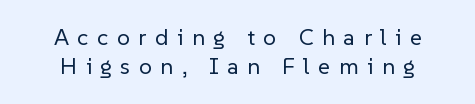
Q: Is the text bold? A: No.
Q: Is the text italic (slanted)? A: No, it is upright.
Q: Is the text underlined? A: No.
Q: Is the spacing between letters normal or unusually wide? A: Unusually wide.
Q: Is the spacing between lines tight, normal or loose? A: Normal.
